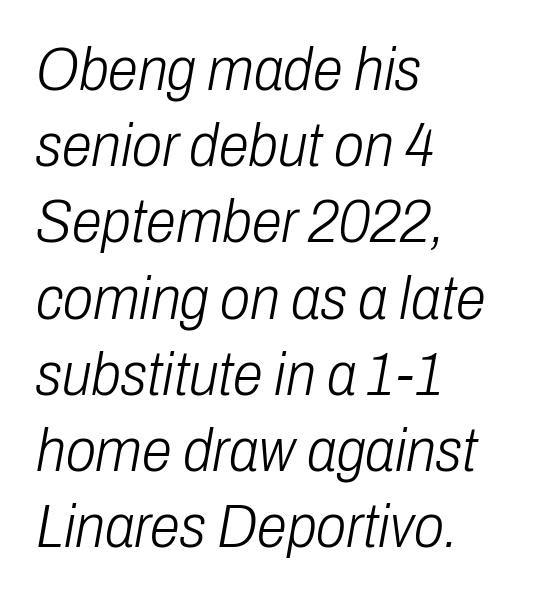
These lines were composed using italics. The passage is arranged the way most books set body copy — flush left. Weight: regular or lighter. Summary of vertical rhythm: regular, with standard interline spacing. Observe the ordinary spacing: letters are neighbours, not strangers.
